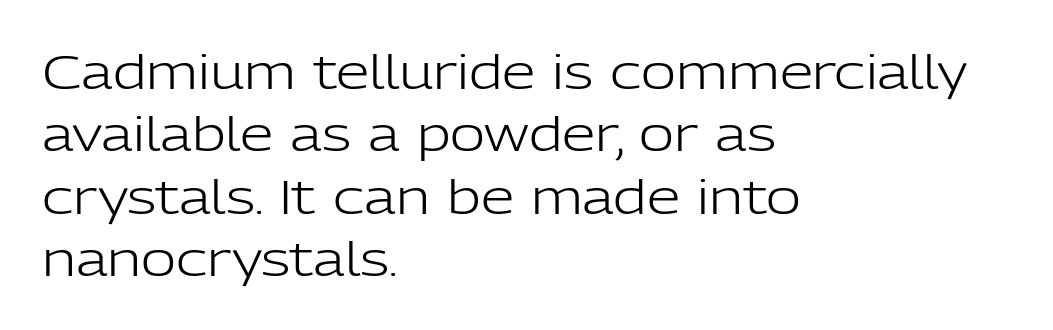
{"serif": "no", "italic": "no", "bold": "no", "weight": "light", "width": "normal", "stroke_contrast": "low", "x_height": "medium", "monospaced": "no", "underline": "no", "align": "left", "line_spacing": "normal", "line_spacing_ratio": 1.3, "letter_spacing": "normal", "letter_spacing_em": 0.0, "glyph_px": 48}
